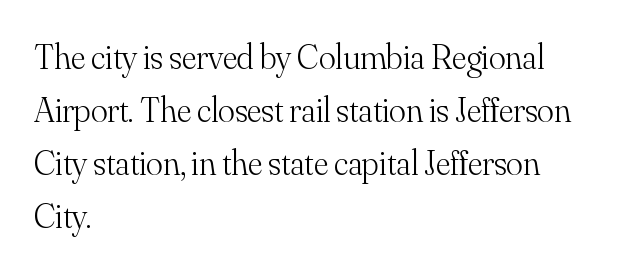
A typesetter would call this zero additional tracking. If you drew a ruler down the left edge, every line would touch it. Regarding serifs, this sample has them. Stems and bowls with no extra thickness — not bold.
